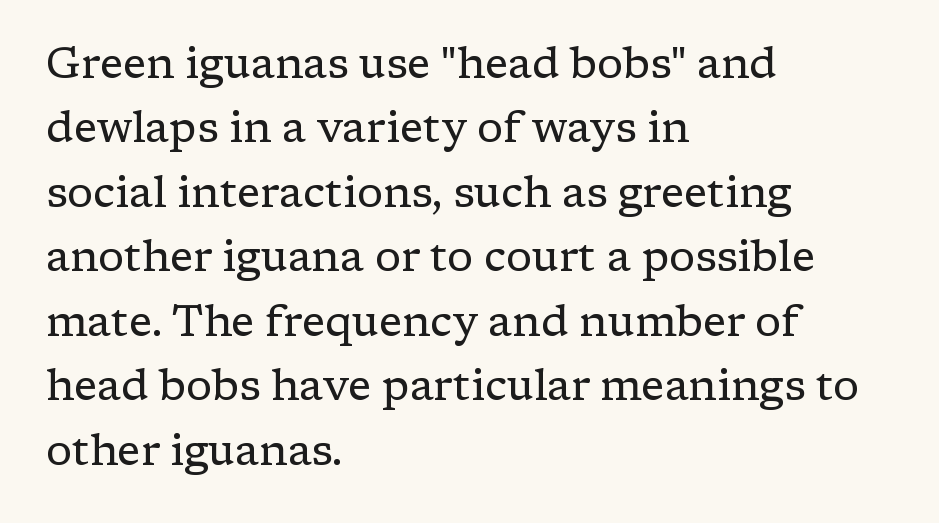
{"serif": "yes", "italic": "no", "bold": "no", "weight": "regular", "width": "normal", "stroke_contrast": "low", "x_height": "medium", "monospaced": "no", "underline": "no", "align": "left", "line_spacing": "normal", "line_spacing_ratio": 1.5, "letter_spacing": "normal", "letter_spacing_em": 0.0, "glyph_px": 43}
